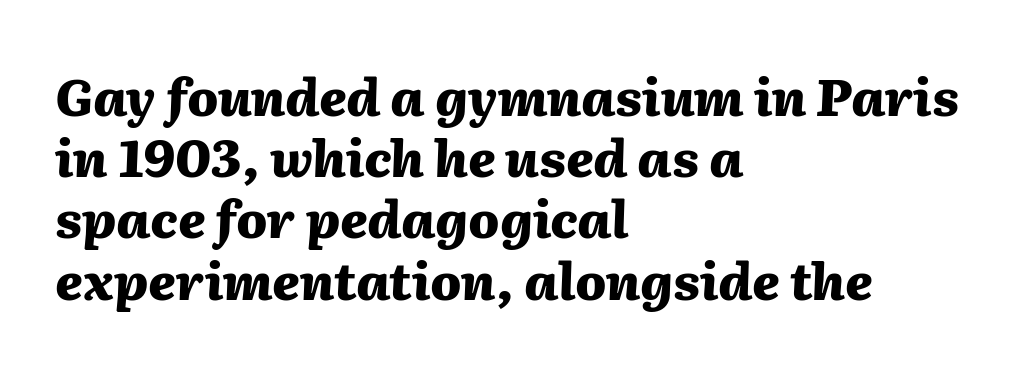
Q: Is the text bold? A: Yes.
Q: Is the text italic (slanted)? A: Yes, it leans right by about 2 degrees.
Q: Is the text underlined? A: No.
Q: How is the paragraph aligned? A: Left-aligned.
Q: Is the spacing between letters normal or unusually wide? A: Normal.
Q: Width (condensed, normal, or wide)? A: Normal.
Q: Stroke contrast? A: Medium.
Q: x-height? A: Medium.
Q: Monospaced? A: No.
